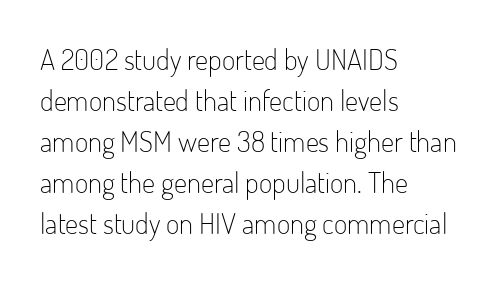
The image shows 29 px light, condensed sans-serif type, upright; set left-aligned, normal line spacing (1.41x), normal letter spacing, not underlined; low stroke contrast and a small x-height.
